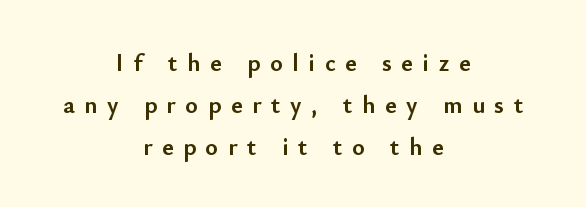
The image shows 24 px bold type, upright; set centered, line spacing 1.74x, unusually wide letter spacing (+0.41 em), not underlined.
